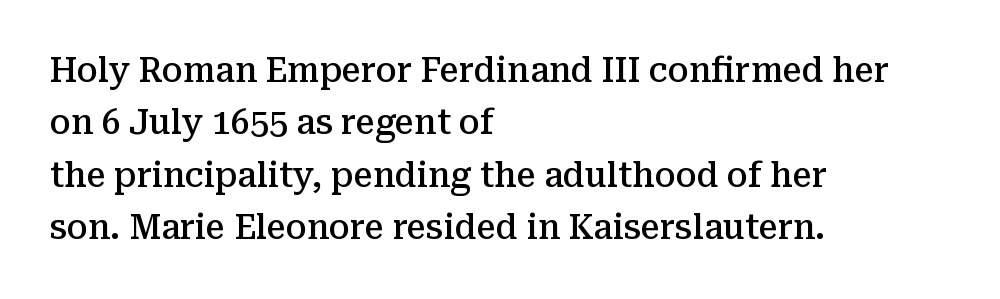
{"serif": "yes", "italic": "no", "bold": "semi", "weight": "semibold", "width": "normal", "stroke_contrast": "medium", "x_height": "medium", "monospaced": "no", "underline": "no", "align": "left", "line_spacing": "normal", "line_spacing_ratio": 1.54, "letter_spacing": "normal", "letter_spacing_em": 0.0, "glyph_px": 34}
